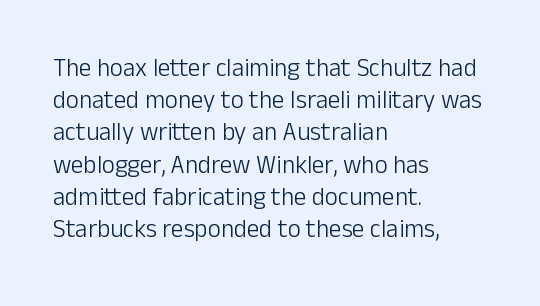
The image shows 25 px text type, upright; set left-aligned, normal line spacing (1.29x), normal letter spacing, not underlined.
